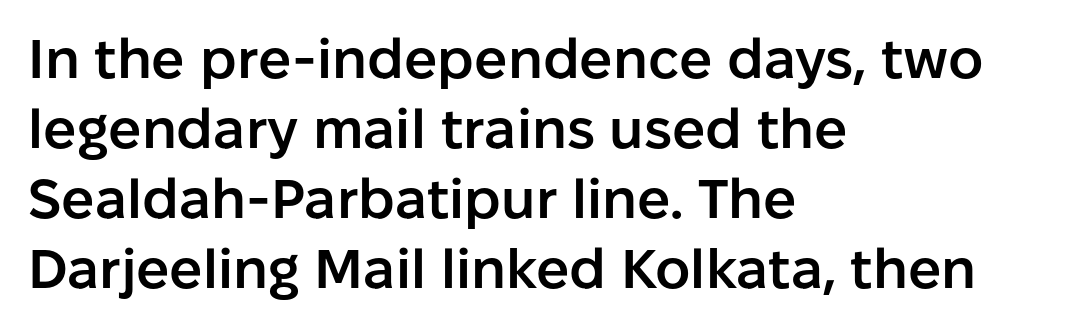
{"serif": "no", "italic": "no", "bold": "semi", "weight": "semibold", "width": "normal", "stroke_contrast": "low", "x_height": "medium", "monospaced": "no", "underline": "no", "align": "left", "line_spacing": "normal", "line_spacing_ratio": 1.27, "letter_spacing": "normal", "letter_spacing_em": 0.0, "glyph_px": 55}
